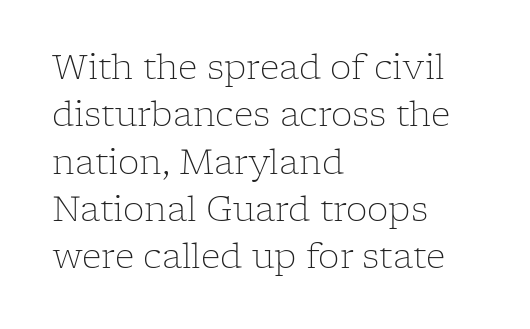
The image shows 34 px light serif type, upright; set left-aligned, normal line spacing (1.39x), normal letter spacing, not underlined; low stroke contrast and a medium x-height.
